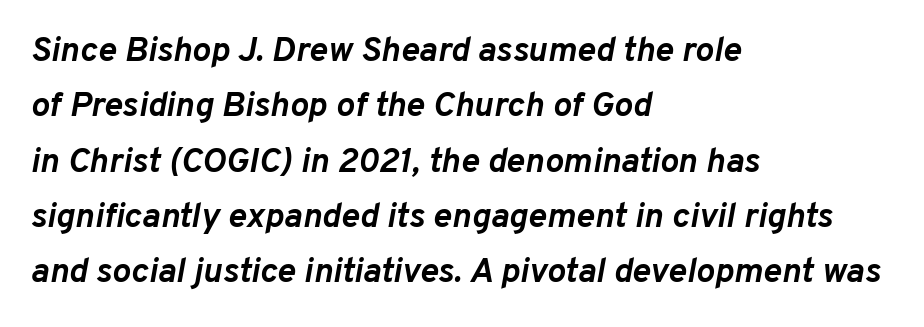
The image shows 35 px semibold type, italic (leaning right); set left-aligned, normal line spacing (1.58x), normal letter spacing, not underlined; low stroke contrast and a medium x-height.
